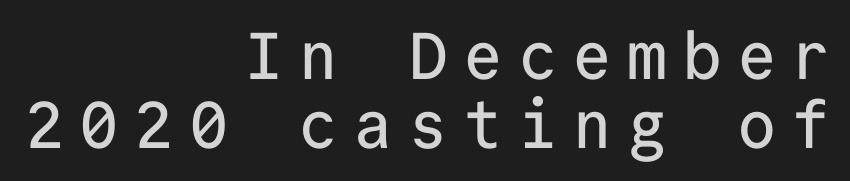
Q: Is the text italic (slanted)? A: No, it is upright.
Q: Is the typeface a serif or a sans-serif typeface? A: Sans-serif.
Q: Is the text underlined? A: No.
Q: How is the paragraph aligned? A: Right-aligned.
Q: Is the spacing between letters normal or unusually wide? A: Unusually wide.
Q: Is the spacing between lines tight, normal or loose? A: Tight.
Q: Width (condensed, normal, or wide)? A: Normal.
Q: Stroke contrast? A: Low.
Q: x-height? A: Medium.
Q: Monospaced? A: Yes.
